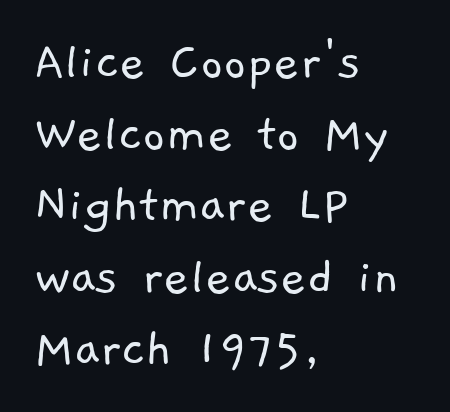
Q: Is the text bold? A: No.
Q: Is the typeface a serif or a sans-serif typeface? A: Sans-serif.
Q: Is the text underlined? A: No.
Q: How is the paragraph aligned? A: Left-aligned.
Q: Is the spacing between letters normal or unusually wide? A: Normal.
Q: Is the spacing between lines tight, normal or loose? A: Normal.
Q: Width (condensed, normal, or wide)? A: Normal.
Q: Stroke contrast? A: Low.
Q: x-height? A: Medium.
Q: Monospaced? A: No.
